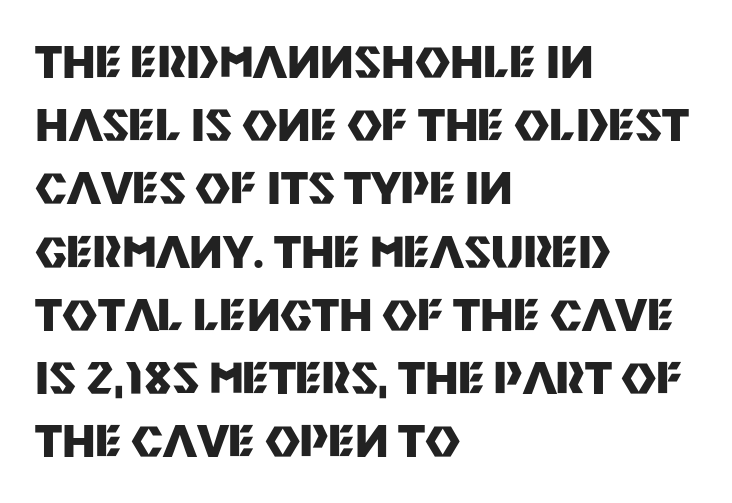
Q: Is the text bold? A: Yes.
Q: Is the text italic (slanted)? A: No, it is upright.
Q: Is the typeface a serif or a sans-serif typeface? A: Sans-serif.
Q: Is the text underlined? A: No.
Q: How is the paragraph aligned? A: Left-aligned.
Q: Is the spacing between letters normal or unusually wide? A: Normal.
Q: Is the spacing between lines tight, normal or loose? A: Normal.
Q: Width (condensed, normal, or wide)? A: Normal.
Q: Stroke contrast? A: Medium.
Q: x-height? A: Large.
Q: Monospaced? A: No.
